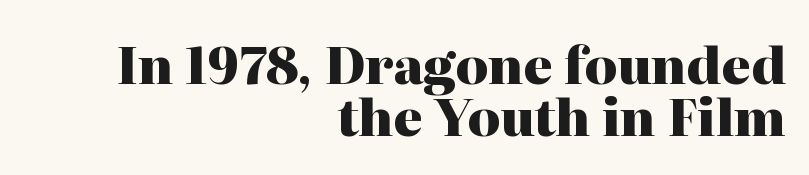
{"serif": "yes", "italic": "no", "bold": "yes", "weight": "heavy", "width": "normal", "stroke_contrast": "high", "x_height": "medium", "monospaced": "no", "underline": "no", "align": "right", "line_spacing": "tight", "line_spacing_ratio": 1.01, "letter_spacing": "normal", "letter_spacing_em": 0.0, "glyph_px": 51}
